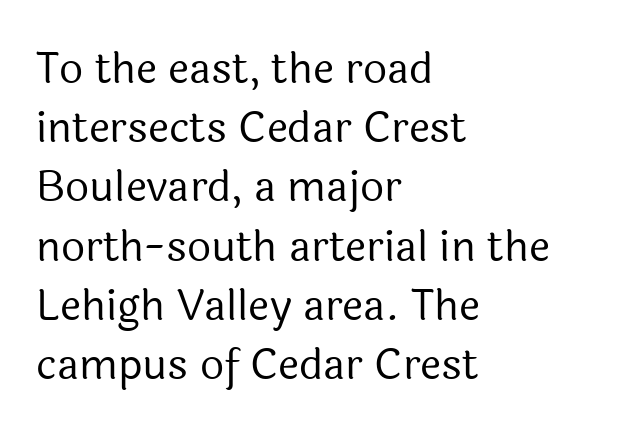
Q: Is the text bold? A: No.
Q: Is the text italic (slanted)? A: No, it is upright.
Q: Is the typeface a serif or a sans-serif typeface? A: Sans-serif.
Q: Is the text underlined? A: No.
Q: How is the paragraph aligned? A: Left-aligned.
Q: Is the spacing between letters normal or unusually wide? A: Normal.
Q: Is the spacing between lines tight, normal or loose? A: Normal.
Q: Width (condensed, normal, or wide)? A: Normal.
Q: x-height? A: Medium.
Q: Monospaced? A: No.
